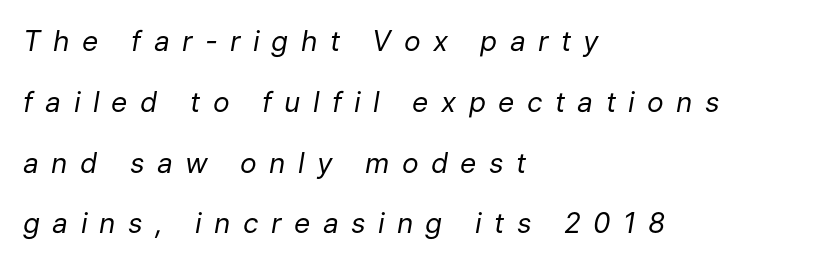
The image shows 28 px regular-weight type, italic (leaning right); set left-aligned, loose line spacing (2.17x), unusually wide letter spacing (+0.44 em), not underlined; low stroke contrast and a medium x-height.
